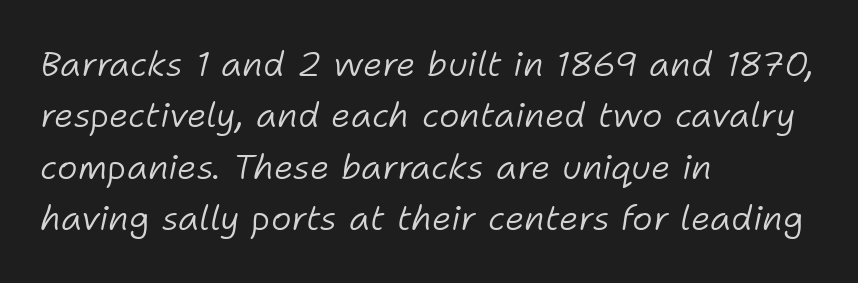
Q: Is the text bold? A: No.
Q: Is the text italic (slanted)? A: Yes, it leans right by about 11 degrees.
Q: Is the text underlined? A: No.
Q: How is the paragraph aligned? A: Left-aligned.
Q: Is the spacing between letters normal or unusually wide? A: Normal.
Q: Is the spacing between lines tight, normal or loose? A: Normal.
Q: Width (condensed, normal, or wide)? A: Normal.
Q: Stroke contrast? A: Low.
Q: x-height? A: Medium.
Q: Monospaced? A: No.
